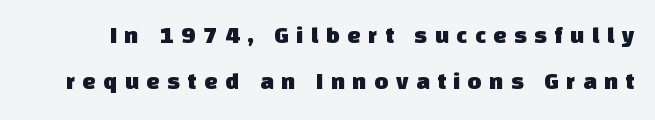
The image shows 24 px text type; set loose line spacing (1.93x), unusually wide letter spacing (+0.31 em), not underlined.
